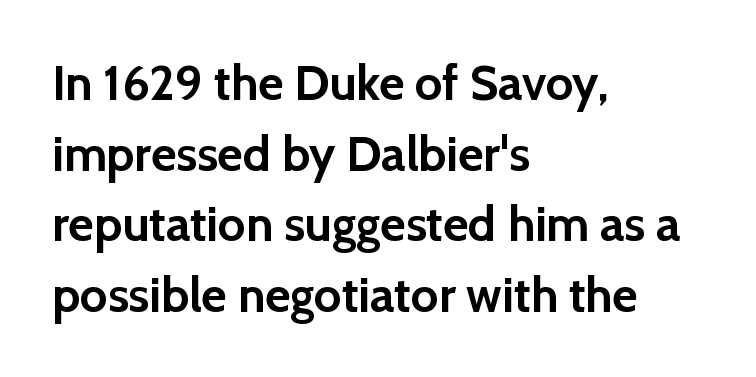
Looks like regular typesetting: each glyph gets only the width it needs. Each glyph is drawn with heavy, bold strokes. The rag falls on the right side of this text block. Vertical spacing — default. The letters sit at their default tracking, neither squeezed nor spread.
